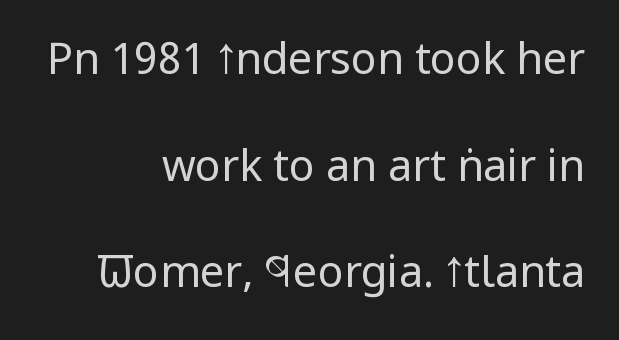
The image shows 43 px regular-weight, condensed sans-serif type, upright; set right-aligned, loose line spacing (2.48x), normal letter spacing, not underlined; low stroke contrast and a large x-height.
